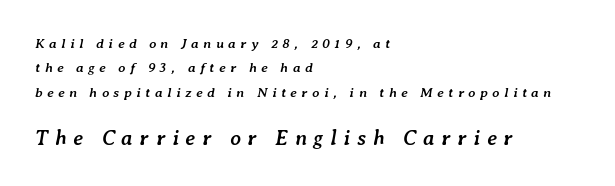
Q: Is the text bold? A: Yes.
Q: Is the text italic (slanted)? A: Yes, it leans right by about 7 degrees.
Q: Is the text underlined? A: No.
Q: How is the paragraph aligned? A: Left-aligned.
Q: Is the spacing between letters normal or unusually wide? A: Unusually wide.
Q: Which block of text is set in a larger size, the first (top) or the second (bottom)? A: The second (bottom) one.
